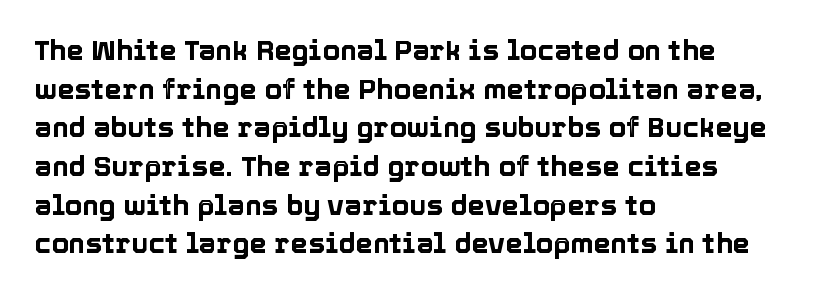
The image shows 28 px text type, upright; set left-aligned, normal line spacing (1.38x), normal letter spacing, not underlined; a medium x-height.
